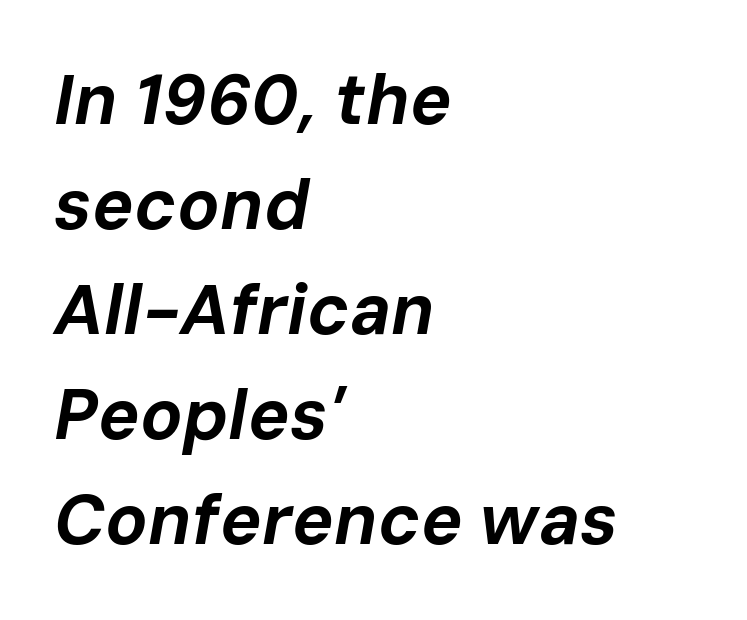
The image shows 70 px bold type, italic (leaning right); set left-aligned, normal line spacing (1.5x), normal letter spacing, not underlined; low stroke contrast and a medium x-height.
